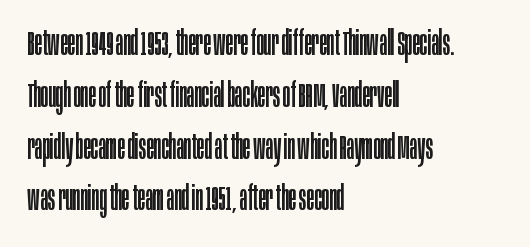
{"serif": "no", "italic": "no", "bold": "no", "weight": "regular", "width": "condensed", "stroke_contrast": "low", "x_height": "large", "monospaced": "no", "underline": "no", "align": "left", "line_spacing": "normal", "line_spacing_ratio": 1.48, "letter_spacing": "normal", "letter_spacing_em": 0.0, "glyph_px": 35}
